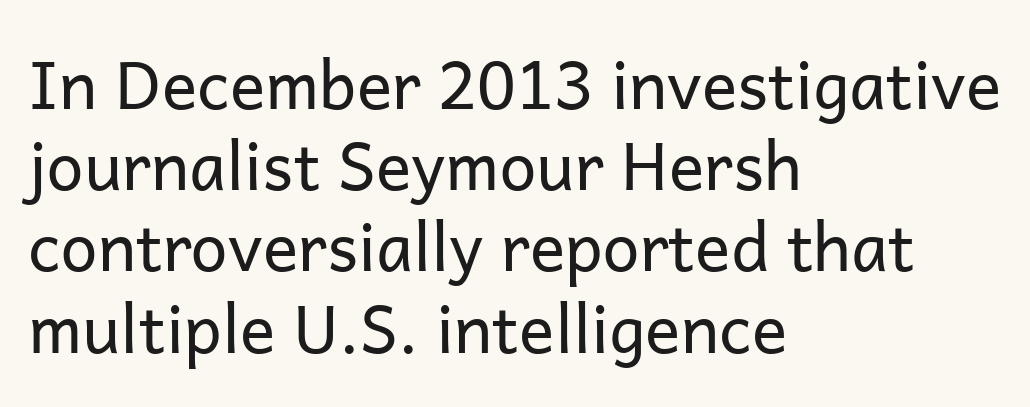
{"serif": "no", "italic": "no", "bold": "no", "weight": "regular", "width": "normal", "stroke_contrast": "low", "x_height": "medium", "monospaced": "no", "underline": "no", "align": "left", "line_spacing_ratio": 1.23, "letter_spacing": "normal", "letter_spacing_em": 0.0, "glyph_px": 66}
